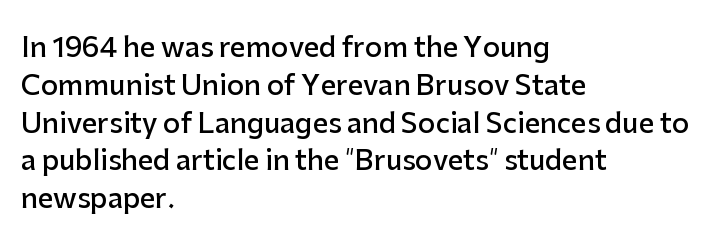
Q: Is the text bold? A: Semi-bold.
Q: Is the text italic (slanted)? A: No, it is upright.
Q: Is the text underlined? A: No.
Q: How is the paragraph aligned? A: Left-aligned.
Q: Is the spacing between letters normal or unusually wide? A: Normal.
Q: Is the spacing between lines tight, normal or loose? A: Normal.
